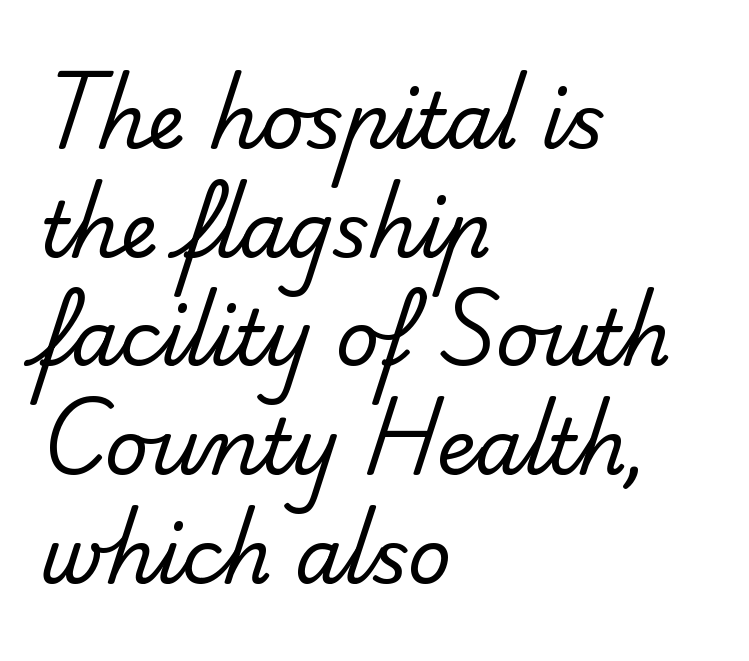
Q: Is the text bold? A: No.
Q: Is the typeface a serif or a sans-serif typeface? A: Sans-serif.
Q: Is the text underlined? A: No.
Q: How is the paragraph aligned? A: Left-aligned.
Q: Is the spacing between letters normal or unusually wide? A: Normal.
Q: Is the spacing between lines tight, normal or loose? A: Normal.
Q: Width (condensed, normal, or wide)? A: Normal.
Q: Stroke contrast? A: Low.
Q: x-height? A: Small.
Q: Monospaced? A: No.
